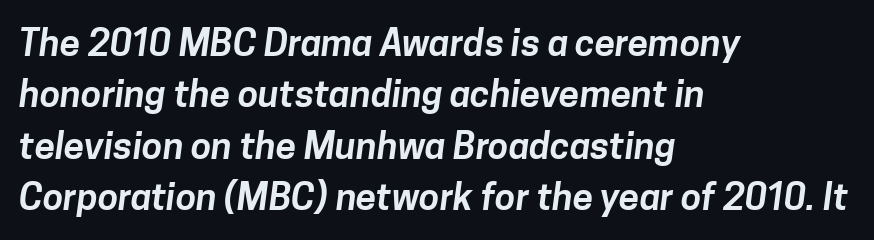
Looks like regular typesetting: each glyph gets only the width it needs. Caption: standard tracking, unaltered. Compared with typical paragraphs, the rows here are spaced about the same. Underline: absent. If you drew a ruler down the left edge, every line would touch it. I'd call this a sans setting — the letters go barefoot.
